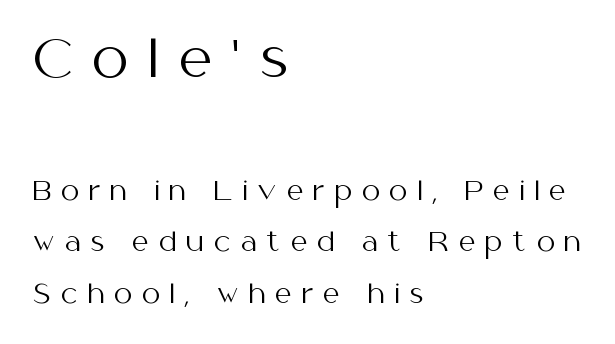
Q: Is the text bold? A: No.
Q: Is the text italic (slanted)? A: No, it is upright.
Q: Is the typeface a serif or a sans-serif typeface? A: Sans-serif.
Q: Is the text underlined? A: No.
Q: How is the paragraph aligned? A: Left-aligned.
Q: Is the spacing between letters normal or unusually wide? A: Unusually wide.
Q: Is the spacing between lines tight, normal or loose? A: Loose.
Q: Which block of text is set in a larger size, the first (top) or the second (bottom)? A: The first (top) one.
Q: Width (condensed, normal, or wide)? A: Normal.
Q: Stroke contrast? A: Medium.
Q: x-height? A: Medium.
Q: Monospaced? A: No.
